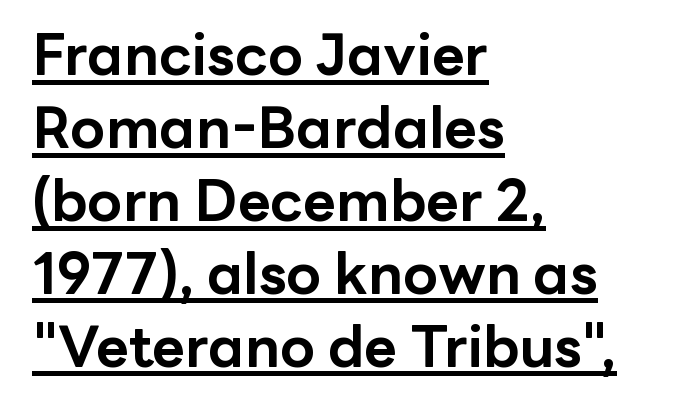
The image shows 57 px bold sans-serif type, upright; set left-aligned, normal line spacing (1.28x), normal letter spacing, underlined; low stroke contrast and a medium x-height.
